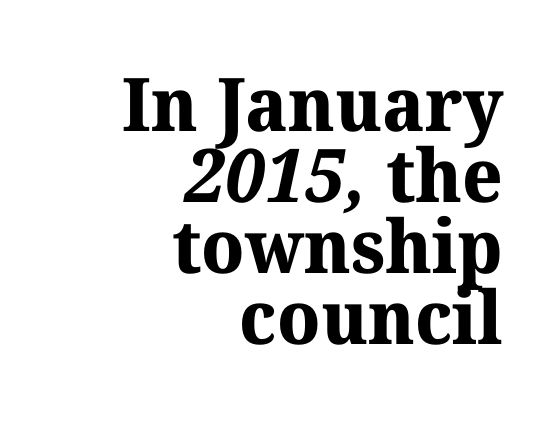
The image shows 74 px bold serif type; set right-aligned, tight line spacing (0.96x), normal letter spacing, not underlined; medium stroke contrast and a medium x-height.
